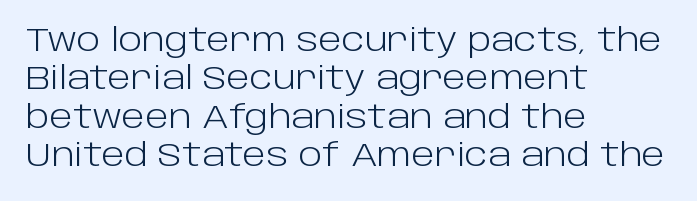
{"serif": "no", "italic": "no", "bold": "no", "weight": "light", "width": "normal", "stroke_contrast": "low", "x_height": "large", "monospaced": "no", "underline": "no", "align": "left", "line_spacing_ratio": 1.24, "letter_spacing": "normal", "letter_spacing_em": 0.0, "glyph_px": 31}
